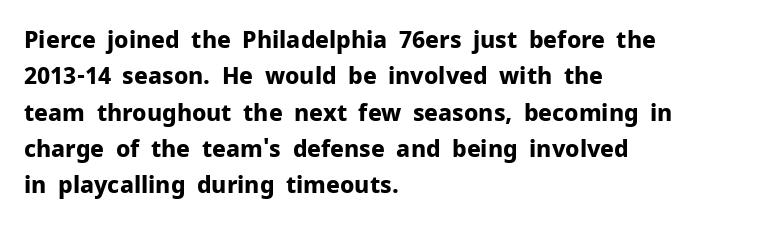
{"italic": "no", "bold": "yes", "underline": "no", "align": "left", "line_spacing": "normal", "line_spacing_ratio": 1.58, "letter_spacing": "normal", "letter_spacing_em": 0.0, "glyph_px": 23}
